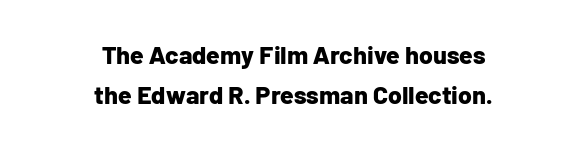
{"italic": "no", "bold": "yes", "underline": "no", "align": "center", "line_spacing": "normal", "line_spacing_ratio": 1.59, "letter_spacing": "normal", "letter_spacing_em": 0.0, "glyph_px": 25}
